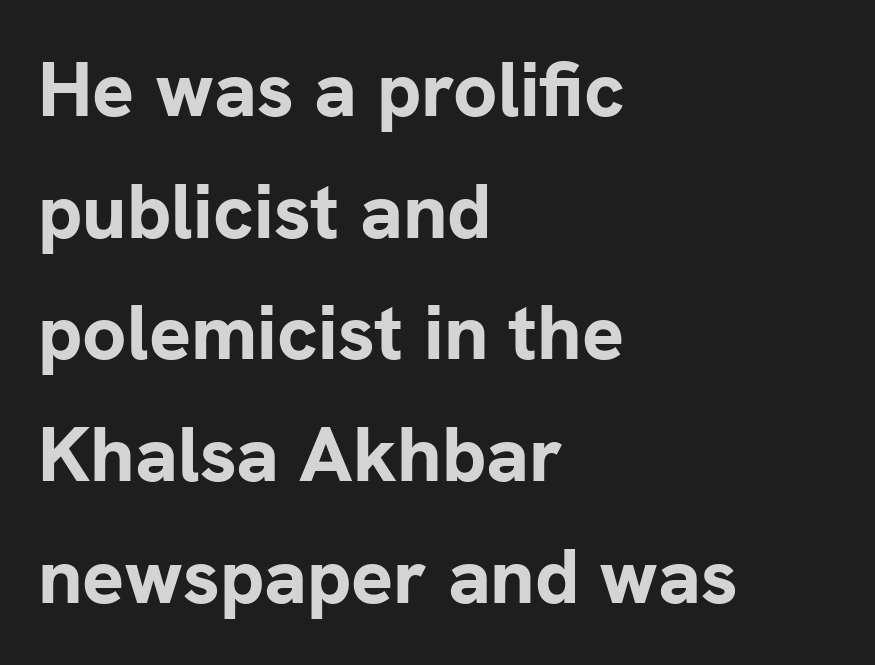
The image shows 78 px bold sans-serif type, upright; set left-aligned, normal line spacing (1.56x), normal letter spacing, not underlined; low stroke contrast and a medium x-height.
